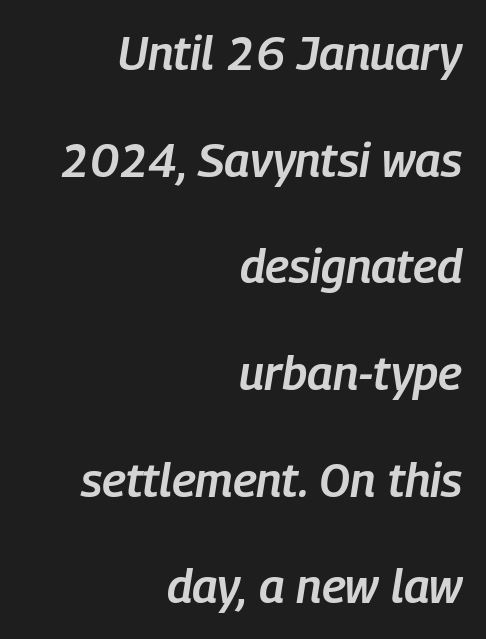
Teacher's note: observe the even right margin — that is flush-right alignment. This is the in-between weight designers call semibold or demi. The rendering uses natural spacing where letterforms have individual widths. The line-height multiplier appears high, well above default. Beneath every word, the page is bare.
